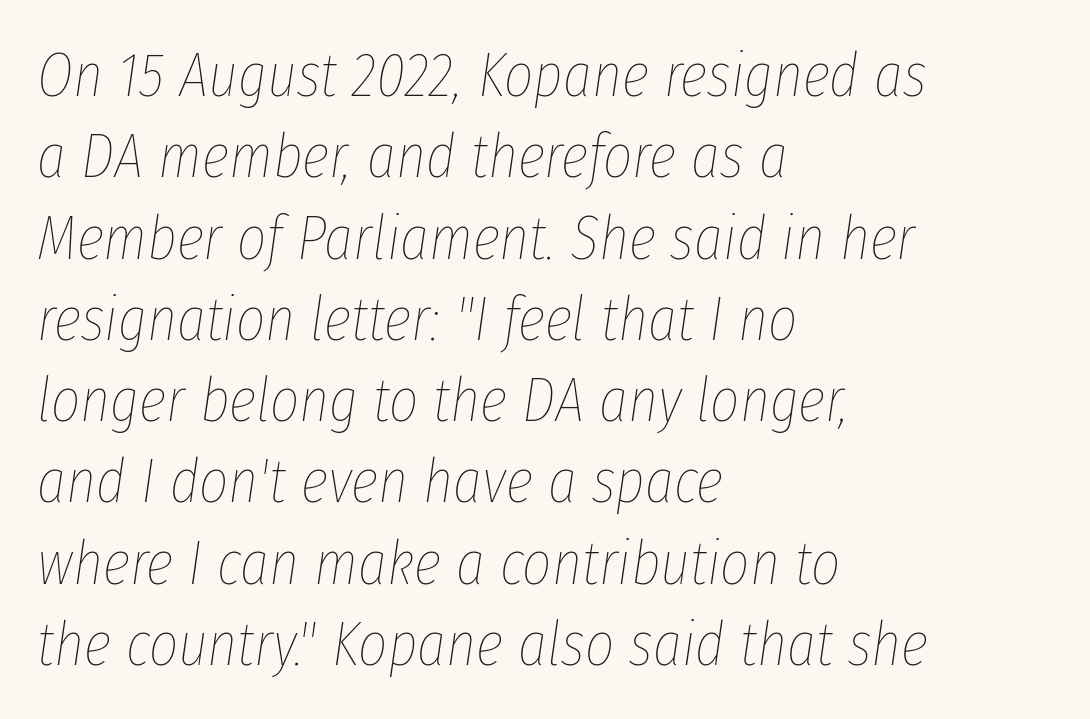
A normal amount of white space separates one row of letters from the next. Character widths vary here, with narrow letters taking less room than wide ones. The lines in this sample share a left origin and differ only in where they stop. Descenders are the only things crossing below the line.
